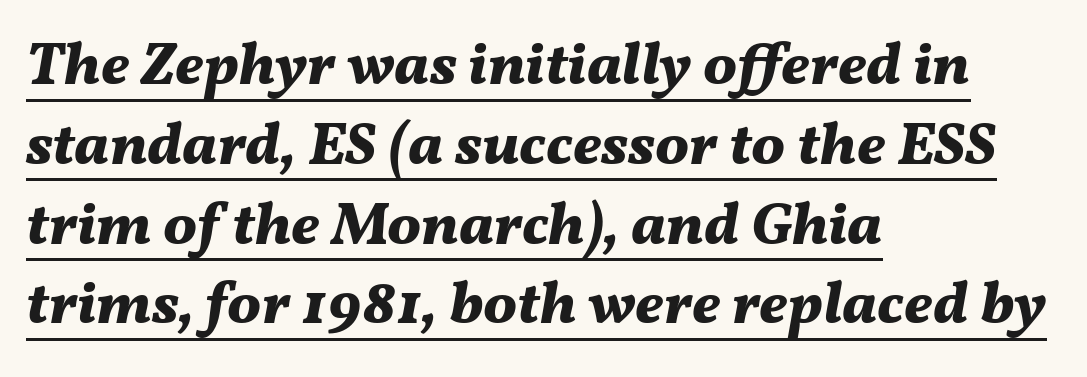
The image shows 60 px bold type, italic (leaning right); set left-aligned, normal line spacing (1.33x), normal letter spacing, underlined; medium stroke contrast and a medium x-height.
